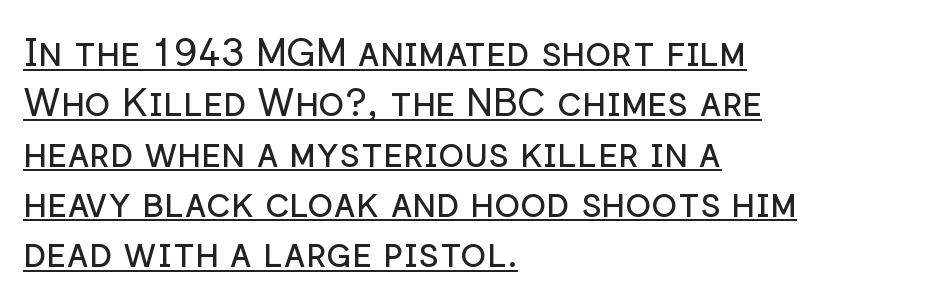
Q: Is the text bold? A: No.
Q: Is the text italic (slanted)? A: No, it is upright.
Q: Is the typeface a serif or a sans-serif typeface? A: Sans-serif.
Q: Is the text underlined? A: Yes.
Q: How is the paragraph aligned? A: Left-aligned.
Q: Is the spacing between letters normal or unusually wide? A: Normal.
Q: Is the spacing between lines tight, normal or loose? A: Normal.
Q: Width (condensed, normal, or wide)? A: Normal.
Q: Stroke contrast? A: Low.
Q: x-height? A: Medium.
Q: Monospaced? A: No.
